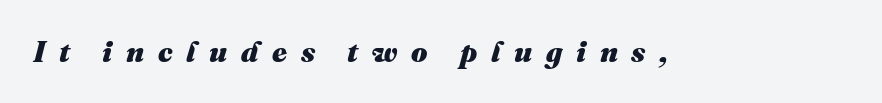
Q: Is the text bold? A: Yes.
Q: Is the text italic (slanted)? A: Yes, it leans right by about 16 degrees.
Q: Is the text underlined? A: No.
Q: Is the spacing between letters normal or unusually wide? A: Unusually wide.
Q: Width (condensed, normal, or wide)? A: Normal.
Q: Stroke contrast? A: Medium.
Q: x-height? A: Medium.
Q: Monospaced? A: No.
